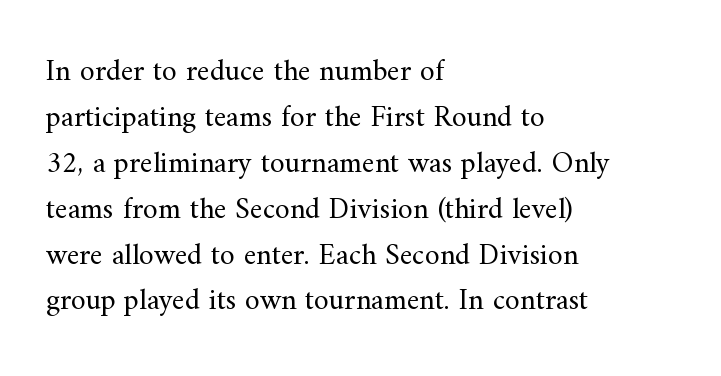
The image shows 30 px regular-weight serif type, upright; set left-aligned, normal line spacing (1.53x), normal letter spacing, not underlined; medium stroke contrast and a small x-height.
